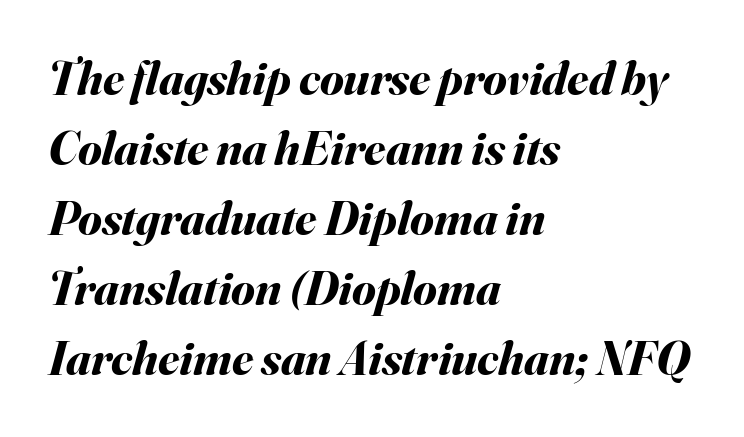
{"italic": "yes", "lean": "right", "slant_degrees": 16, "bold": "yes", "weight": "bold", "width": "normal", "stroke_contrast": "medium", "x_height": "small", "monospaced": "no", "underline": "no", "align": "left", "line_spacing": "normal", "line_spacing_ratio": 1.46, "letter_spacing": "normal", "letter_spacing_em": 0.0, "glyph_px": 48}
